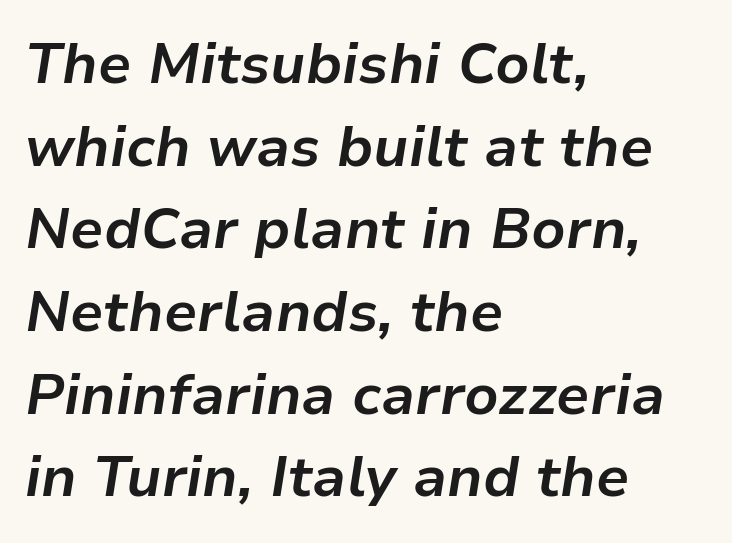
Q: Is the text bold? A: Yes.
Q: Is the text italic (slanted)? A: Yes, it leans right by about 9 degrees.
Q: Is the text underlined? A: No.
Q: How is the paragraph aligned? A: Left-aligned.
Q: Is the spacing between letters normal or unusually wide? A: Normal.
Q: Is the spacing between lines tight, normal or loose? A: Normal.
Q: Width (condensed, normal, or wide)? A: Normal.
Q: Stroke contrast? A: Low.
Q: x-height? A: Medium.
Q: Monospaced? A: No.
